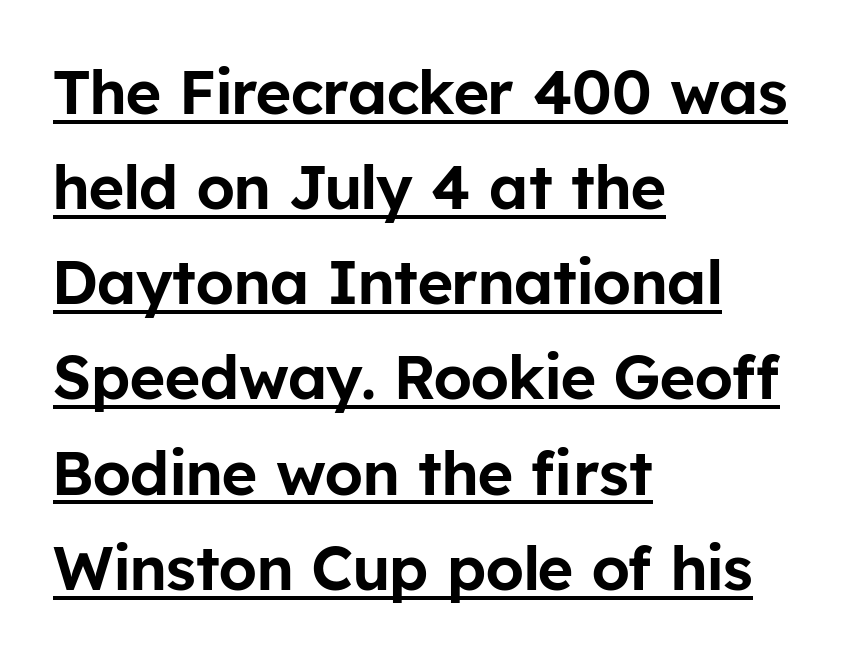
{"serif": "no", "italic": "no", "width": "normal", "stroke_contrast": "low", "x_height": "medium", "monospaced": "no", "underline": "yes", "align": "left", "line_spacing": "normal", "line_spacing_ratio": 1.56, "letter_spacing": "normal", "letter_spacing_em": 0.0, "glyph_px": 61}
